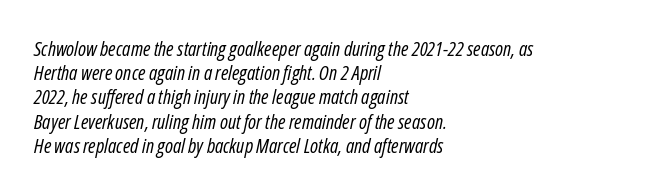
Q: Is the text bold? A: No.
Q: Is the text italic (slanted)? A: Yes, it leans right by about 12 degrees.
Q: Is the text underlined? A: No.
Q: How is the paragraph aligned? A: Left-aligned.
Q: Is the spacing between letters normal or unusually wide? A: Normal.
